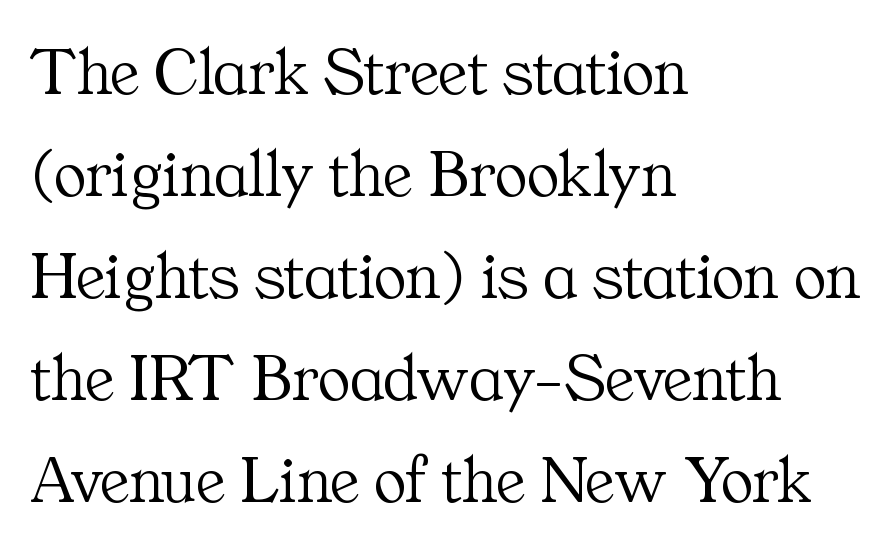
{"serif": "yes", "italic": "no", "bold": "no", "weight": "light", "width": "normal", "stroke_contrast": "medium", "x_height": "medium", "monospaced": "no", "underline": "no", "align": "left", "line_spacing": "normal", "line_spacing_ratio": 1.5, "letter_spacing": "normal", "letter_spacing_em": 0.0, "glyph_px": 68}
